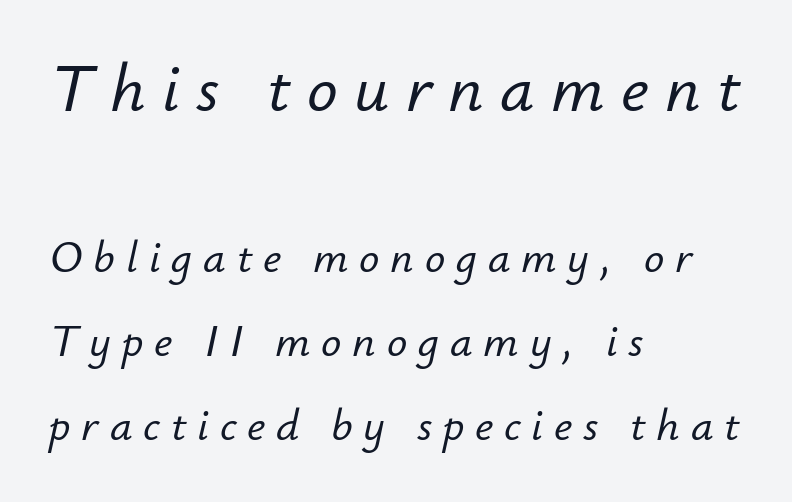
Q: Is the text italic (slanted)? A: Yes, it leans right by about 12 degrees.
Q: Is the text underlined? A: No.
Q: How is the paragraph aligned? A: Left-aligned.
Q: Is the spacing between letters normal or unusually wide? A: Unusually wide.
Q: Which block of text is set in a larger size, the first (top) or the second (bottom)? A: The first (top) one.
Q: Width (condensed, normal, or wide)? A: Normal.
Q: Stroke contrast? A: Low.
Q: x-height? A: Small.
Q: Monospaced? A: No.
